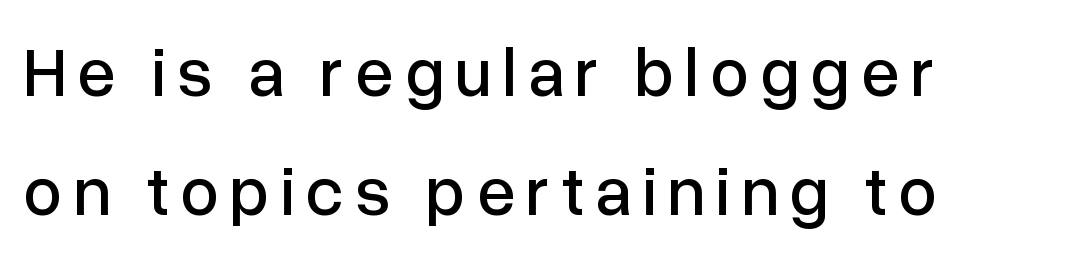
Q: Is the text italic (slanted)? A: No, it is upright.
Q: Is the typeface a serif or a sans-serif typeface? A: Sans-serif.
Q: Is the text underlined? A: No.
Q: How is the paragraph aligned? A: Left-aligned.
Q: Width (condensed, normal, or wide)? A: Normal.
Q: Stroke contrast? A: Low.
Q: x-height? A: Medium.
Q: Monospaced? A: No.
